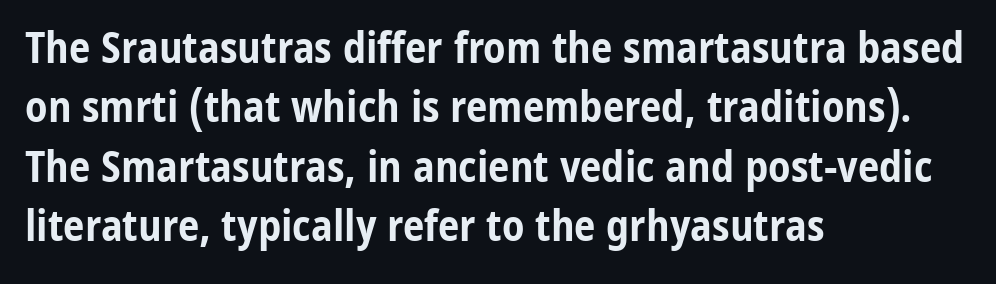
The image shows 43 px bold, condensed sans-serif type, upright; set left-aligned, normal line spacing (1.38x), normal letter spacing, not underlined; low stroke contrast and a medium x-height.
